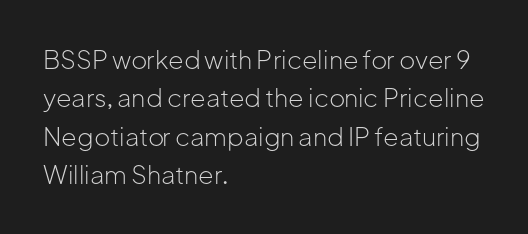
Q: Is the text bold? A: No.
Q: Is the text italic (slanted)? A: No, it is upright.
Q: Is the text underlined? A: No.
Q: How is the paragraph aligned? A: Left-aligned.
Q: Is the spacing between letters normal or unusually wide? A: Normal.
Q: Is the spacing between lines tight, normal or loose? A: Normal.
